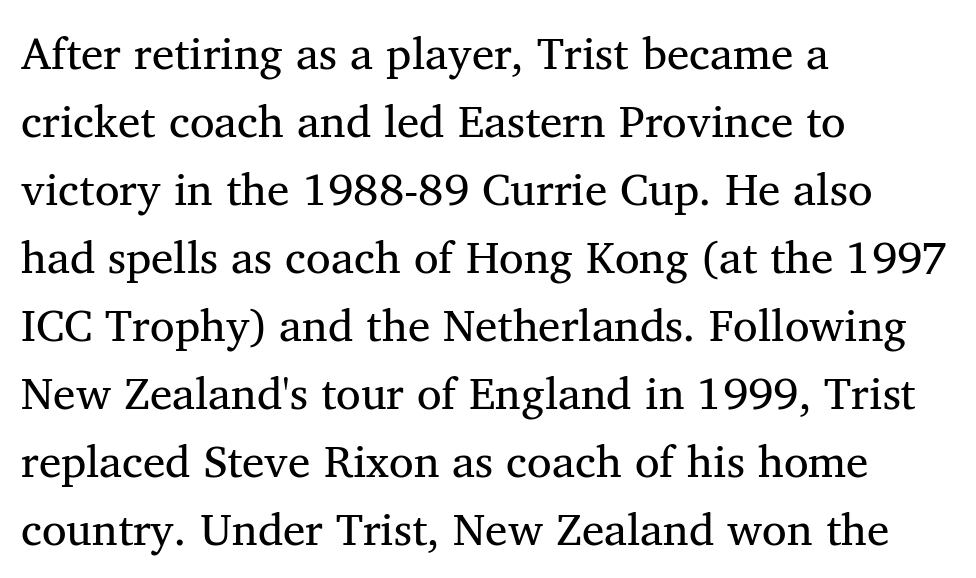
The image shows 45 px regular-weight serif type; set left-aligned, normal line spacing (1.51x), normal letter spacing, not underlined; medium stroke contrast and a medium x-height.
